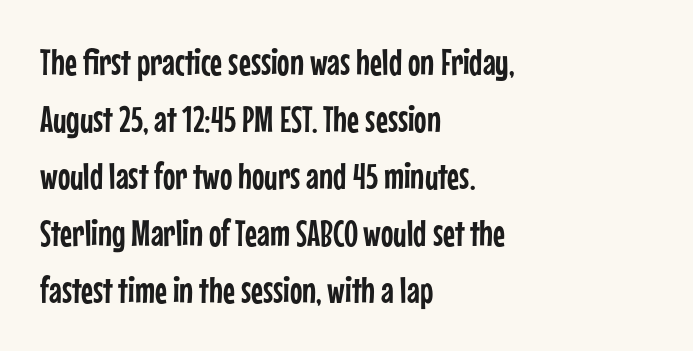
Q: Is the text italic (slanted)? A: No, it is upright.
Q: Is the typeface a serif or a sans-serif typeface? A: Sans-serif.
Q: Is the text underlined? A: No.
Q: How is the paragraph aligned? A: Left-aligned.
Q: Is the spacing between letters normal or unusually wide? A: Normal.
Q: Is the spacing between lines tight, normal or loose? A: Normal.
Q: Width (condensed, normal, or wide)? A: Condensed.
Q: Stroke contrast? A: Low.
Q: x-height? A: Medium.
Q: Monospaced? A: No.
